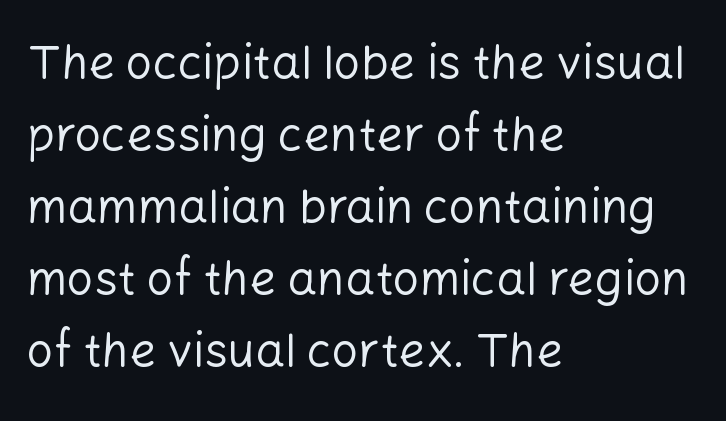
{"serif": "no", "italic": "no", "bold": "no", "weight": "regular", "width": "normal", "stroke_contrast": "low", "x_height": "medium", "monospaced": "no", "underline": "no", "align": "left", "line_spacing": "normal", "line_spacing_ratio": 1.53, "letter_spacing": "normal", "letter_spacing_em": 0.0, "glyph_px": 47}
